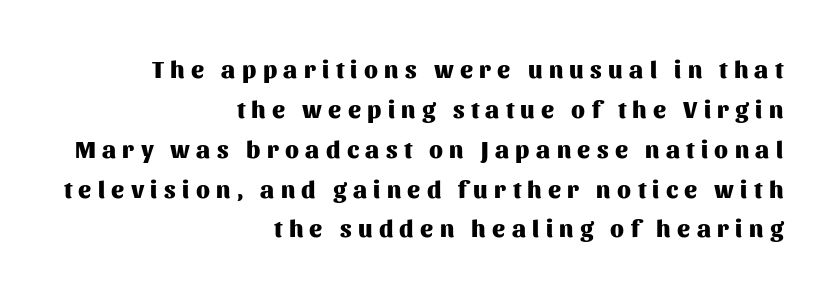
The image shows 24 px bold type, upright; set right-aligned, normal line spacing (1.66x), unusually wide letter spacing (+0.27 em), not underlined.
